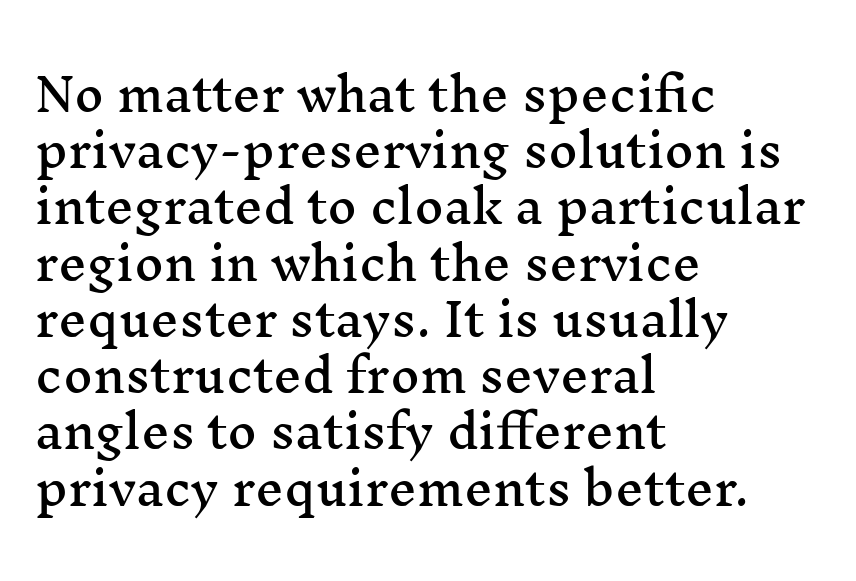
Quick note: not italic, upright. The vertical gap from one line to the next is medium. The text was rendered using a seriffed face with decorative stroke endings. These lines are rendered in a variable-pitch font. The lines are quadded left.
